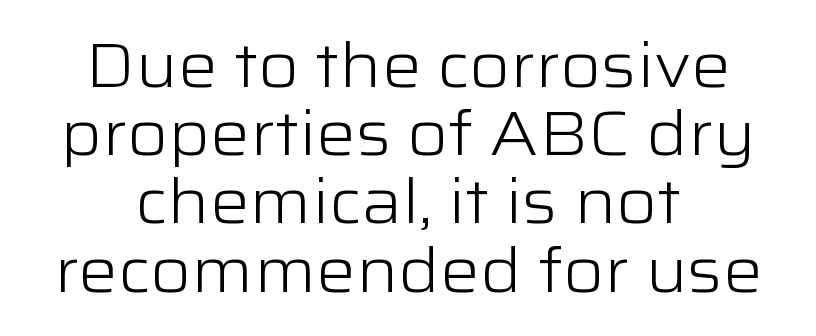
{"serif": "no", "italic": "no", "bold": "no", "weight": "light", "width": "wide", "stroke_contrast": "low", "x_height": "medium", "monospaced": "no", "underline": "no", "align": "center", "line_spacing": "tight", "line_spacing_ratio": 1.1, "letter_spacing": "normal", "letter_spacing_em": 0.0, "glyph_px": 62}
